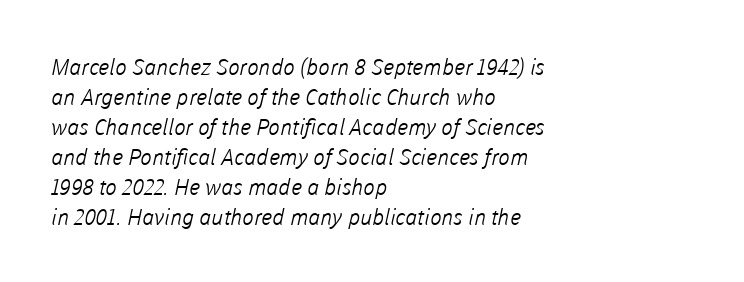
Observe the ordinary spacing: letters are neighbours, not strangers. Reading down the block, your eye returns to a fixed left position each line. Summary of weight: not heavy and not bold. Clear beneath every line of the passage. A normal amount of white space separates one row of letters from the next.
